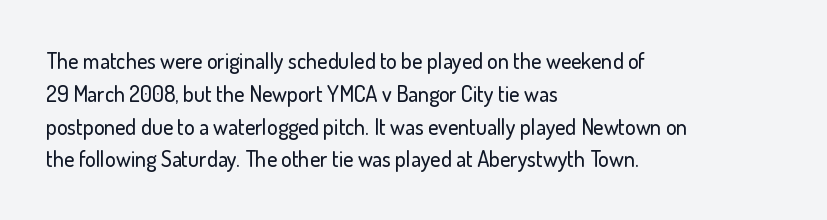
Q: Is the text italic (slanted)? A: No, it is upright.
Q: Is the text underlined? A: No.
Q: How is the paragraph aligned? A: Left-aligned.
Q: Is the spacing between letters normal or unusually wide? A: Normal.
Q: Is the spacing between lines tight, normal or loose? A: Normal.
